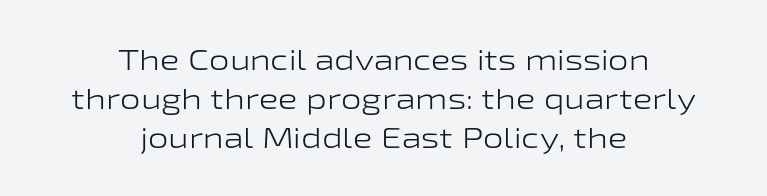
The whitespace from short lines is split evenly between both sides. Note the varied advance widths — an 'i' is clearly narrower than an 'm'. The strokes carry an ordinary text weight at most. No extra tracking has been applied to these lines.
